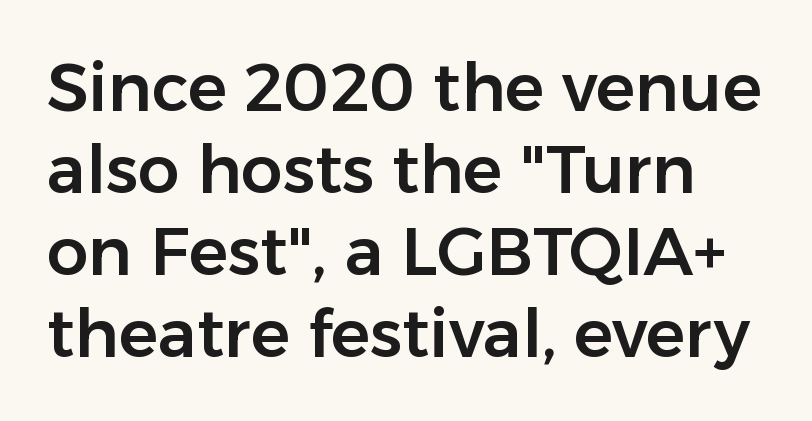
{"serif": "no", "italic": "no", "width": "normal", "stroke_contrast": "low", "x_height": "medium", "monospaced": "no", "underline": "no", "line_spacing_ratio": 1.24, "letter_spacing": "normal", "letter_spacing_em": 0.0, "glyph_px": 66}
